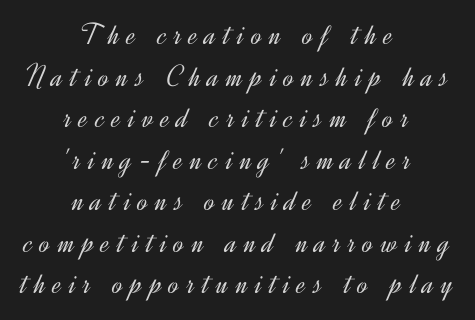
Weight class: somewhere from thin through regular. Each word looks stretched out because of the extra space between its letters. Unmarked baselines from the first word to the last. The block of text has a typical density, with ordinary space between rows. Do the characters align in a grid? No, the font is proportional.
